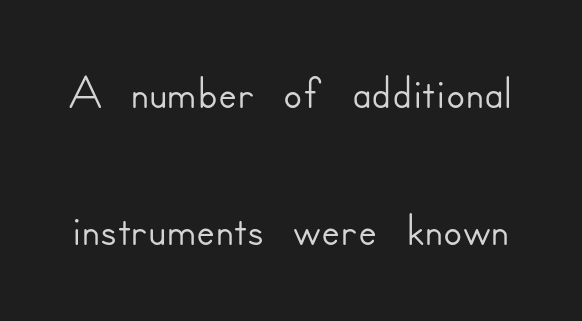
The image shows 70 px sans-serif type, upright; set loose line spacing (1.96x), normal letter spacing, not underlined; low stroke contrast and a small x-height.
